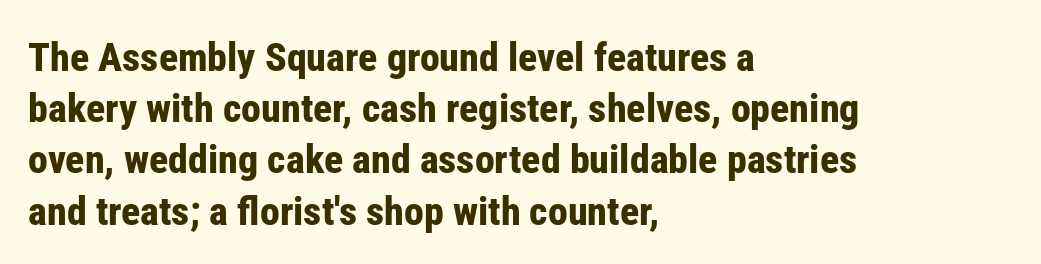
Q: Is the text bold? A: Yes.
Q: Is the text italic (slanted)? A: No, it is upright.
Q: Is the typeface a serif or a sans-serif typeface? A: Sans-serif.
Q: Is the text underlined? A: No.
Q: How is the paragraph aligned? A: Left-aligned.
Q: Is the spacing between letters normal or unusually wide? A: Normal.
Q: Is the spacing between lines tight, normal or loose? A: Normal.
Q: Width (condensed, normal, or wide)? A: Condensed.
Q: Stroke contrast? A: Low.
Q: x-height? A: Medium.
Q: Monospaced? A: No.
